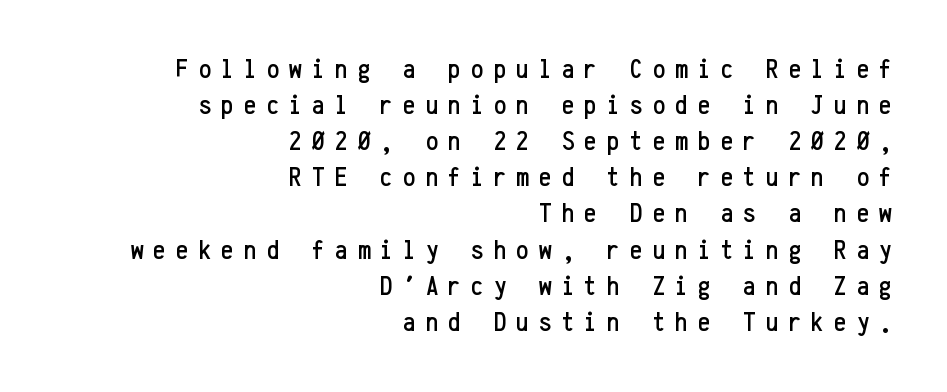
{"serif": "no", "italic": "no", "width": "condensed", "stroke_contrast": "low", "x_height": "medium", "monospaced": "yes", "underline": "no", "align": "right", "line_spacing": "normal", "line_spacing_ratio": 1.29, "letter_spacing": "wide", "letter_spacing_em": 0.36, "glyph_px": 28}
